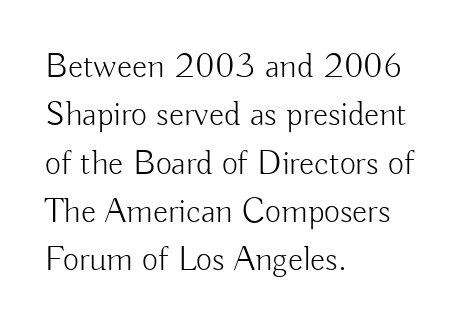
This is the regular roman posture of the typeface. Descender tails drop into unmarked territory. Spacing verdict: proportional, widths tailored to each character. Does the leading feel generous? No, just average. The typesetting does not lean heavy: it is not bold.
